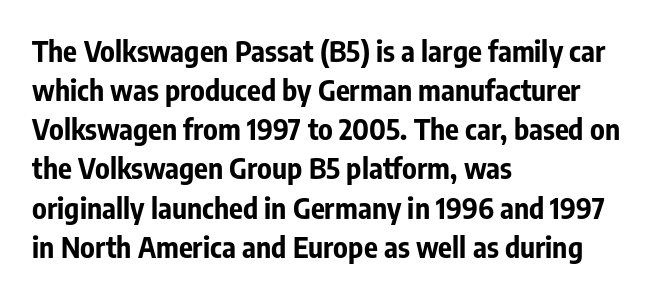
The image shows 29 px bold, condensed sans-serif type, upright; set left-aligned, normal line spacing (1.35x), normal letter spacing, not underlined; low stroke contrast and a medium x-height.
